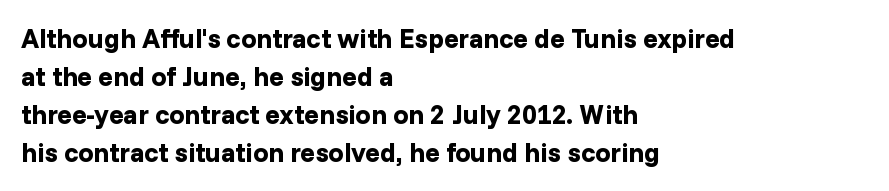
Q: Is the text bold? A: Yes.
Q: Is the text italic (slanted)? A: No, it is upright.
Q: Is the text underlined? A: No.
Q: How is the paragraph aligned? A: Left-aligned.
Q: Is the spacing between letters normal or unusually wide? A: Normal.
Q: Is the spacing between lines tight, normal or loose? A: Normal.
